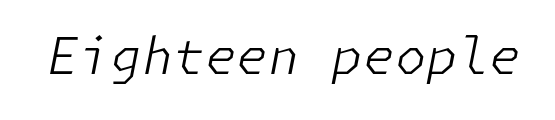
The image shows 51 px light type, italic (leaning right); set normal letter spacing, not underlined; low stroke contrast and a medium x-height.
